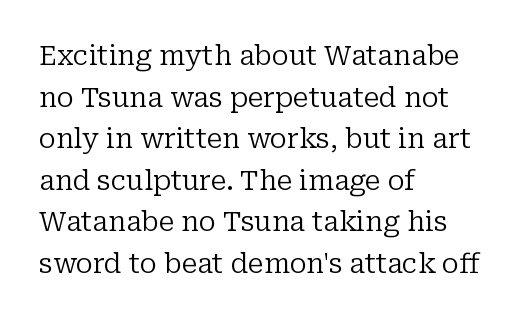
Q: Is the text bold? A: No.
Q: Is the text italic (slanted)? A: No, it is upright.
Q: Is the text underlined? A: No.
Q: How is the paragraph aligned? A: Left-aligned.
Q: Is the spacing between letters normal or unusually wide? A: Normal.
Q: Is the spacing between lines tight, normal or loose? A: Normal.
